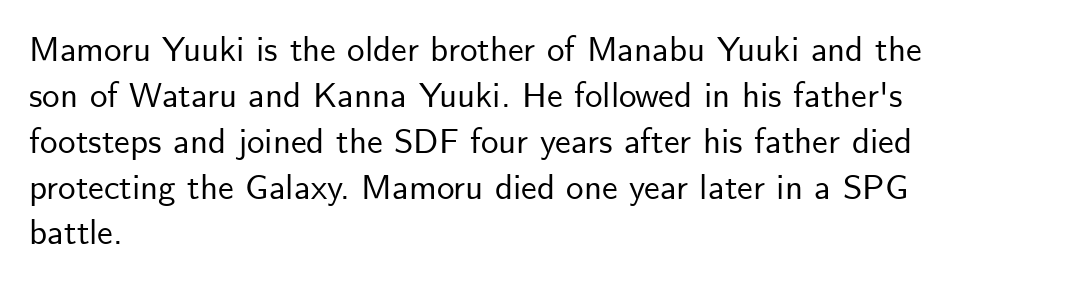
The image shows 35 px sans-serif type, upright; set left-aligned, normal line spacing (1.31x), normal letter spacing, not underlined; low stroke contrast and a small x-height.
